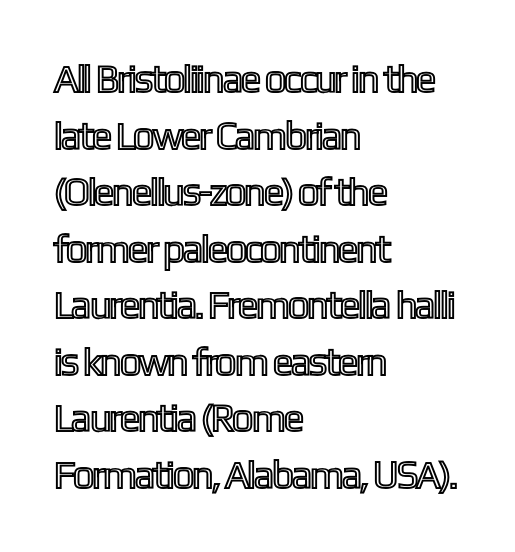
{"italic": "no", "width": "condensed", "x_height": "medium", "monospaced": "no", "underline": "no", "align": "left", "line_spacing": "normal", "line_spacing_ratio": 1.45, "letter_spacing": "normal", "letter_spacing_em": 0.0, "glyph_px": 39}
